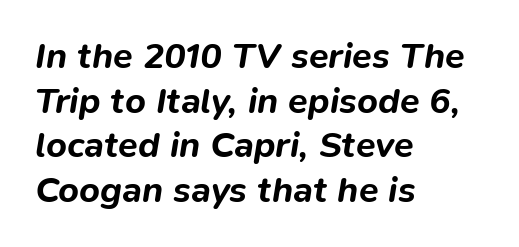
Yep, that's italic — everything's leaning. Looks like regular typesetting: each glyph gets only the width it needs. These lines are set flush left with a ragged right edge. Pretty heavy lettering here — definitely bold. This rendering features lettering with no underline.
